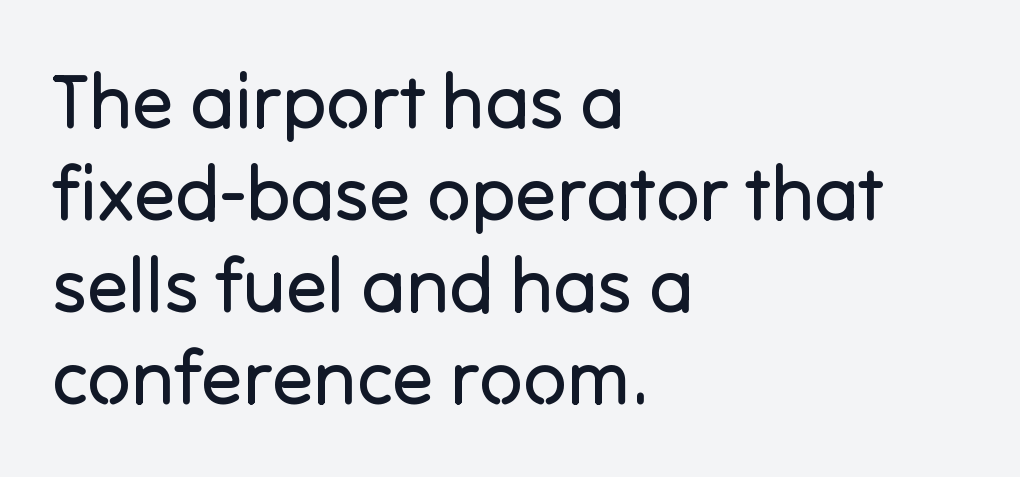
Q: Is the text bold? A: No.
Q: Is the text italic (slanted)? A: No, it is upright.
Q: Is the typeface a serif or a sans-serif typeface? A: Sans-serif.
Q: Is the text underlined? A: No.
Q: How is the paragraph aligned? A: Left-aligned.
Q: Is the spacing between letters normal or unusually wide? A: Normal.
Q: Width (condensed, normal, or wide)? A: Normal.
Q: Stroke contrast? A: Low.
Q: x-height? A: Medium.
Q: Monospaced? A: No.
